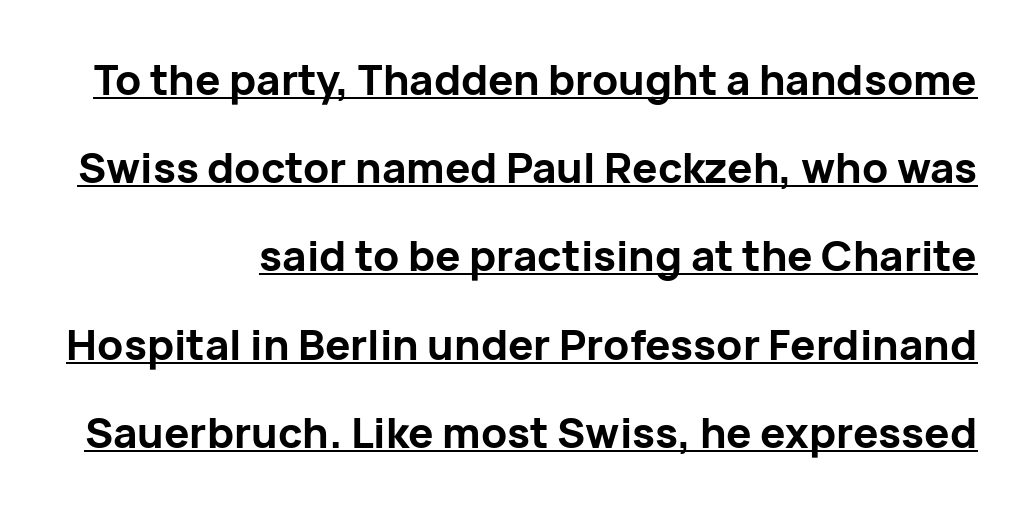
The passage shown is underscored from start to finish. The letters stand straight up with perfectly vertical stems. Each letter's strokes conclude bluntly, with no projecting serifs. Think of a printed novel: that variable character pitch is what you see here.
